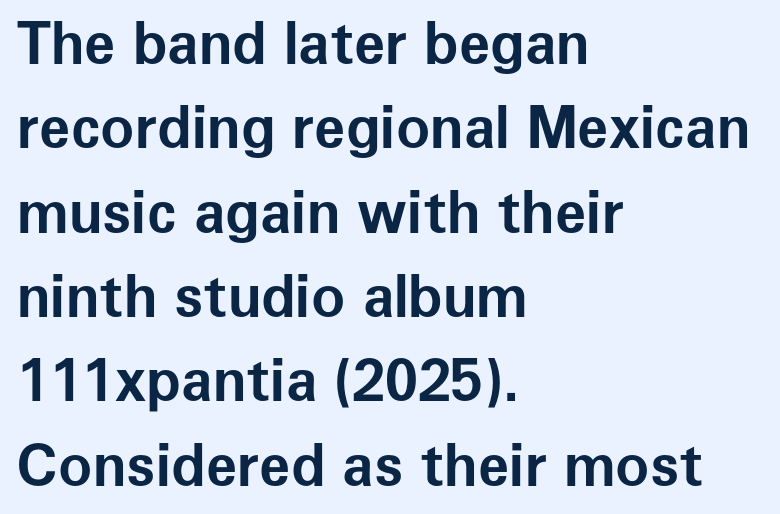
Q: Is the text bold? A: Yes.
Q: Is the text italic (slanted)? A: No, it is upright.
Q: Is the typeface a serif or a sans-serif typeface? A: Sans-serif.
Q: Is the text underlined? A: No.
Q: How is the paragraph aligned? A: Left-aligned.
Q: Is the spacing between letters normal or unusually wide? A: Normal.
Q: Is the spacing between lines tight, normal or loose? A: Normal.
Q: Width (condensed, normal, or wide)? A: Normal.
Q: Stroke contrast? A: Low.
Q: x-height? A: Medium.
Q: Monospaced? A: No.
